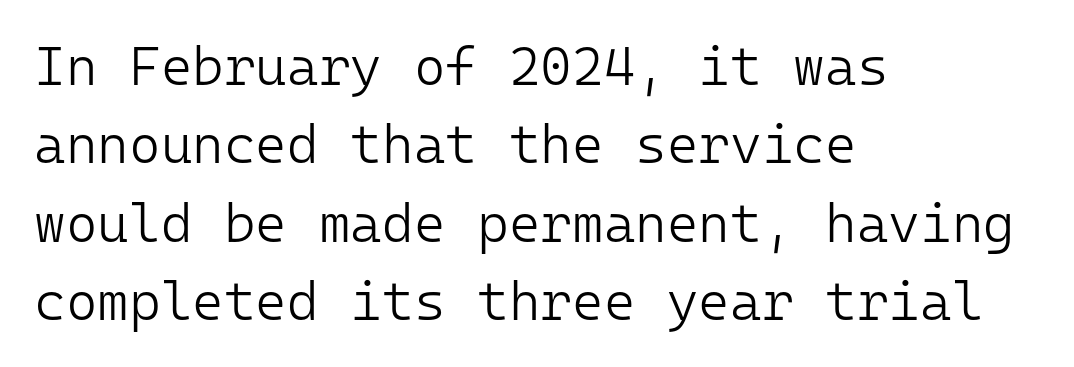
{"serif": "no", "italic": "no", "bold": "no", "weight": "light", "width": "normal", "stroke_contrast": "low", "x_height": "medium", "monospaced": "yes", "underline": "no", "align": "left", "line_spacing": "normal", "line_spacing_ratio": 1.45, "letter_spacing": "normal", "letter_spacing_em": 0.0, "glyph_px": 54}
